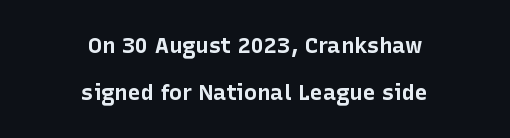
Check under the words: just untouched page. Where is the straight margin? There isn't one; the lines are centered. Notice how the stems are strictly vertical — no italics here. Leading: increased. Nobody touched the tracking dial on this one.
